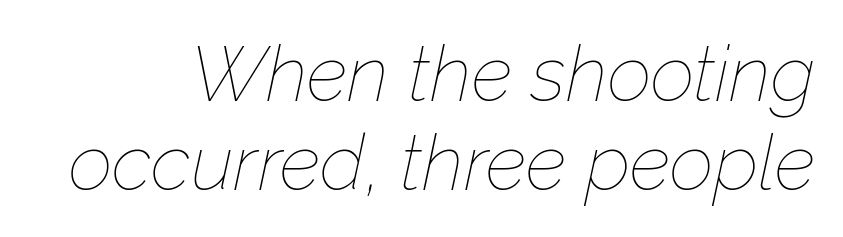
Q: Is the text bold? A: No.
Q: Is the text italic (slanted)? A: Yes, it leans right by about 12 degrees.
Q: Is the text underlined? A: No.
Q: Is the spacing between letters normal or unusually wide? A: Normal.
Q: Is the spacing between lines tight, normal or loose? A: Tight.
Q: Width (condensed, normal, or wide)? A: Normal.
Q: Stroke contrast? A: Low.
Q: x-height? A: Medium.
Q: Monospaced? A: No.
